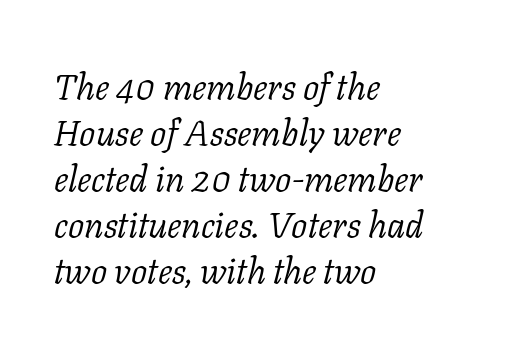
The image shows 36 px light serif type, italic (leaning right); set left-aligned, normal line spacing (1.28x), normal letter spacing, not underlined; low stroke contrast and a medium x-height.
